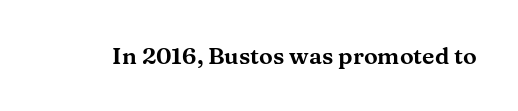
{"italic": "no", "underline": "no", "letter_spacing": "normal", "letter_spacing_em": 0.0, "glyph_px": 23}
